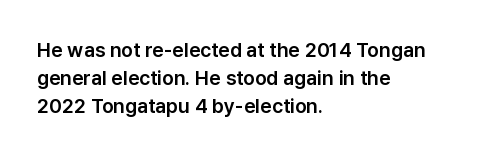
The image shows 20 px text type, upright; set left-aligned, normal line spacing (1.41x), normal letter spacing, not underlined.
